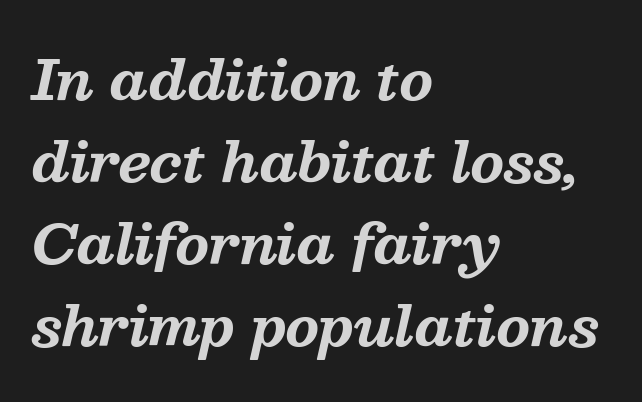
These lines stack with their left ends in a neat column. Check where the strokes stop: tiny serifs finish them off. The letters are slanted; this is an italic face. The rendering uses natural spacing where letterforms have individual widths.
